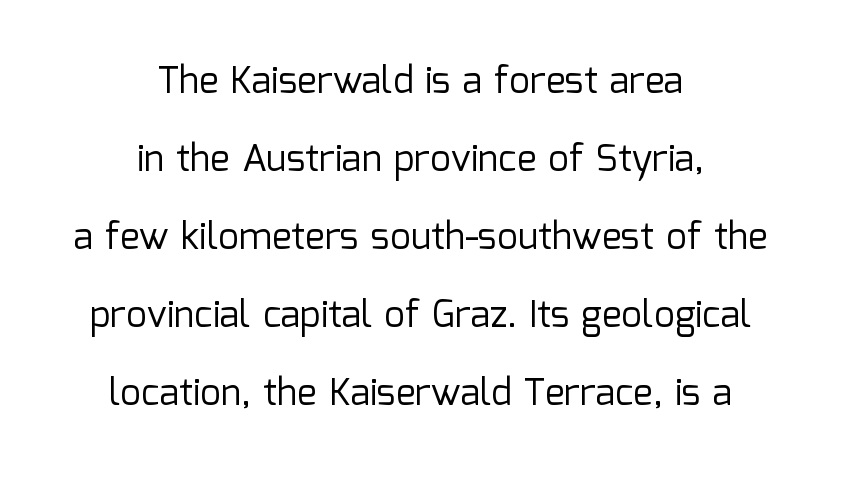
Q: Is the text bold? A: No.
Q: Is the text italic (slanted)? A: No, it is upright.
Q: Is the typeface a serif or a sans-serif typeface? A: Sans-serif.
Q: Is the text underlined? A: No.
Q: How is the paragraph aligned? A: Centered.
Q: Is the spacing between letters normal or unusually wide? A: Normal.
Q: Is the spacing between lines tight, normal or loose? A: Loose.
Q: Width (condensed, normal, or wide)? A: Normal.
Q: Stroke contrast? A: Low.
Q: x-height? A: Medium.
Q: Monospaced? A: No.
